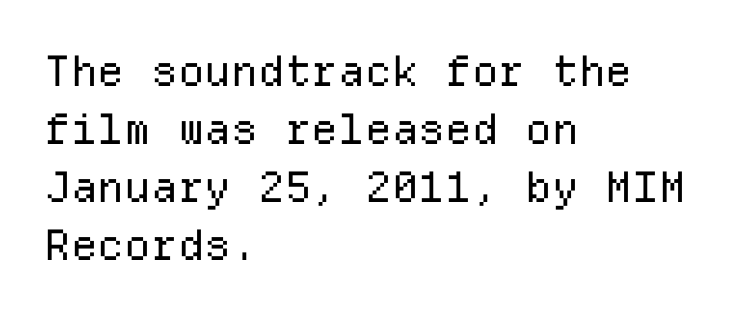
{"serif": "no", "italic": "no", "bold": "no", "weight": "regular", "width": "normal", "stroke_contrast": "low", "x_height": "medium", "monospaced": "yes", "underline": "no", "align": "left", "line_spacing": "normal", "line_spacing_ratio": 1.38, "letter_spacing": "normal", "letter_spacing_em": 0.0, "glyph_px": 42}
